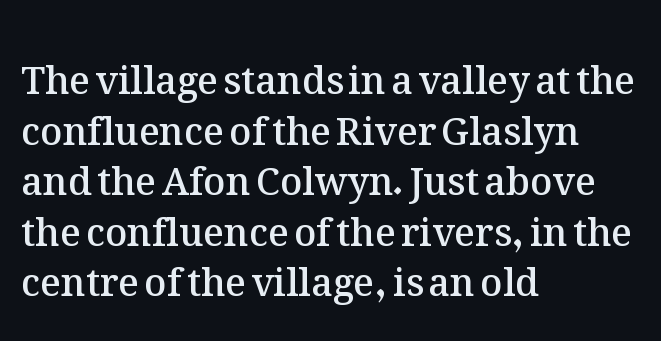
Q: Is the text bold? A: Semi-bold.
Q: Is the text italic (slanted)? A: No, it is upright.
Q: Is the text underlined? A: No.
Q: How is the paragraph aligned? A: Left-aligned.
Q: Is the spacing between letters normal or unusually wide? A: Normal.
Q: Is the spacing between lines tight, normal or loose? A: Normal.
Q: Width (condensed, normal, or wide)? A: Normal.
Q: Stroke contrast? A: Medium.
Q: x-height? A: Medium.
Q: Monospaced? A: No.
